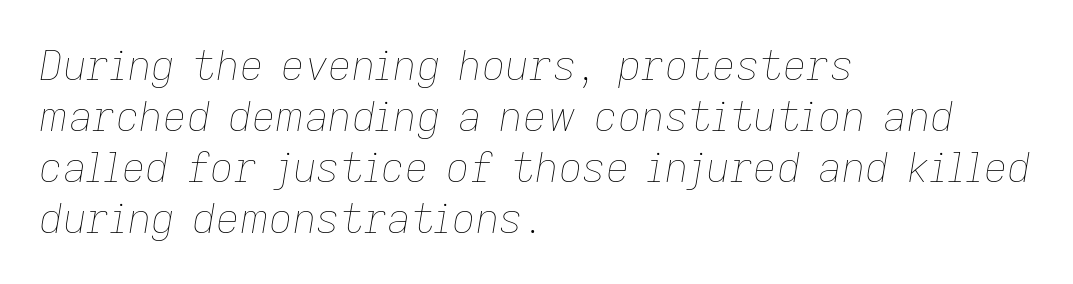
The cut favours lightness, reaching ordinary text weight at its darkest. A classic flush-left, rag-right setting is used for this passage. The typography opts for an oblique posture over an upright one. Descenders are the only things crossing below the line. The horizontal fit of the characters is conventional and even.
